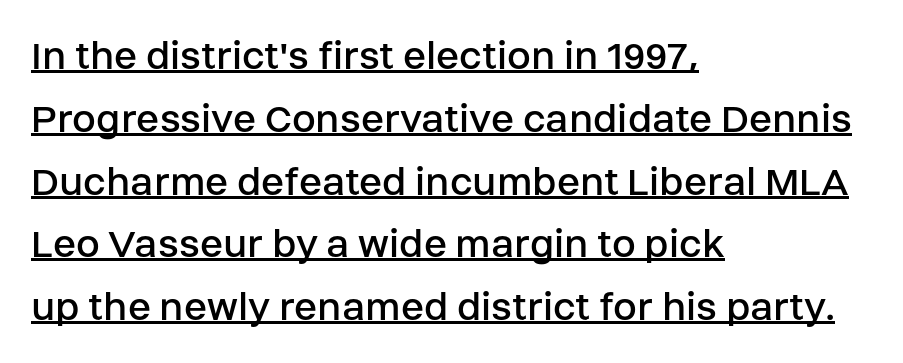
Q: Is the text bold? A: No.
Q: Is the text italic (slanted)? A: No, it is upright.
Q: Is the typeface a serif or a sans-serif typeface? A: Sans-serif.
Q: Is the text underlined? A: Yes.
Q: How is the paragraph aligned? A: Left-aligned.
Q: Is the spacing between letters normal or unusually wide? A: Normal.
Q: Is the spacing between lines tight, normal or loose? A: Normal.
Q: Width (condensed, normal, or wide)? A: Normal.
Q: Stroke contrast? A: Low.
Q: x-height? A: Large.
Q: Monospaced? A: No.
